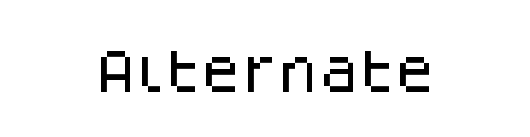
The specimen omits any rule beneath the text block's lines. The letters advance in unequal steps, a hallmark of proportional type. Look at the bottom of the vertical strokes: they stop flat, with no serifs. The passage shown has conventional tracking throughout.
